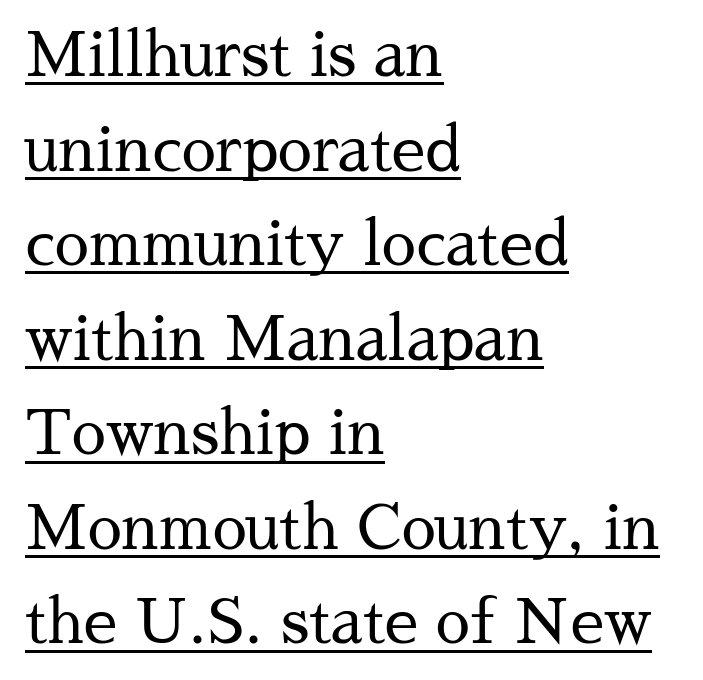
The image shows 61 px regular-weight serif type, upright; set left-aligned, normal line spacing (1.55x), normal letter spacing, underlined; medium stroke contrast and a medium x-height.
